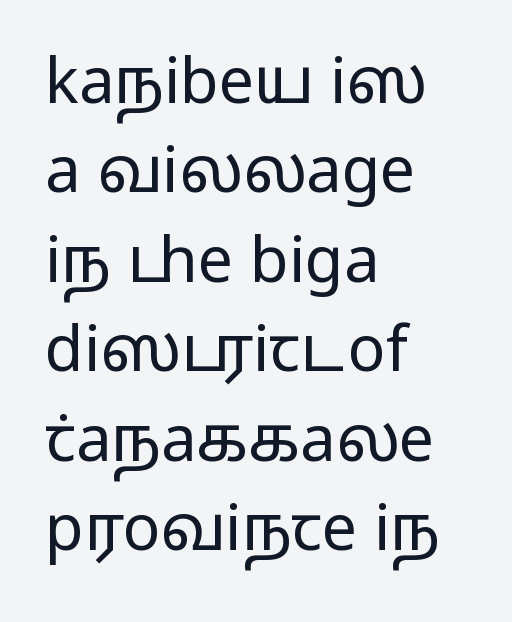
The image shows 63 px regular-weight, wide sans-serif type, upright; set left-aligned, normal line spacing (1.42x), normal letter spacing, not underlined; low stroke contrast and a medium x-height.
